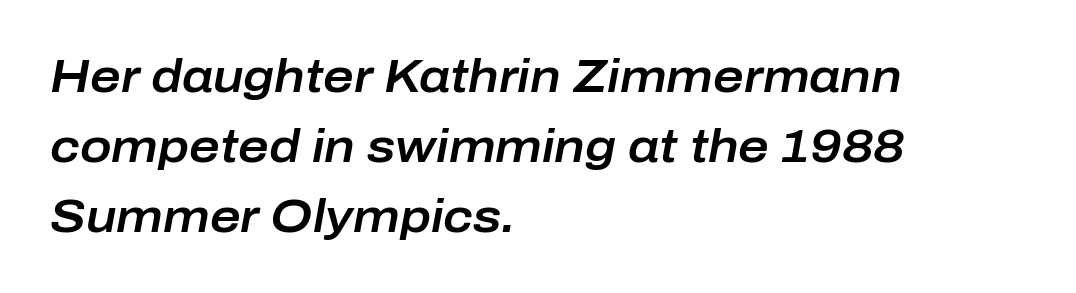
Q: Is the text italic (slanted)? A: Yes, it leans right by about 10 degrees.
Q: Is the text underlined? A: No.
Q: How is the paragraph aligned? A: Left-aligned.
Q: Is the spacing between letters normal or unusually wide? A: Normal.
Q: Is the spacing between lines tight, normal or loose? A: Normal.
Q: Width (condensed, normal, or wide)? A: Normal.
Q: Stroke contrast? A: Low.
Q: x-height? A: Medium.
Q: Monospaced? A: No.
